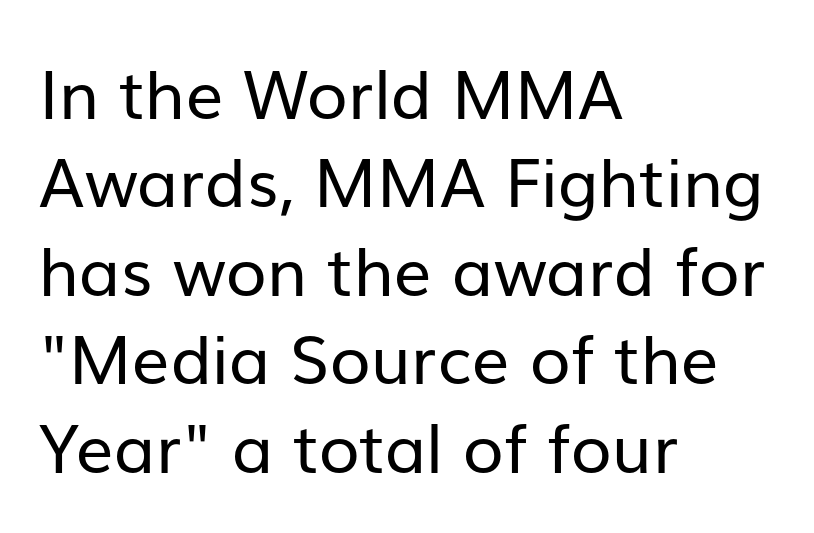
Q: Is the text bold? A: No.
Q: Is the text italic (slanted)? A: No, it is upright.
Q: Is the typeface a serif or a sans-serif typeface? A: Sans-serif.
Q: Is the text underlined? A: No.
Q: How is the paragraph aligned? A: Left-aligned.
Q: Is the spacing between letters normal or unusually wide? A: Normal.
Q: Is the spacing between lines tight, normal or loose? A: Normal.
Q: Width (condensed, normal, or wide)? A: Normal.
Q: Stroke contrast? A: Low.
Q: x-height? A: Medium.
Q: Monospaced? A: No.
